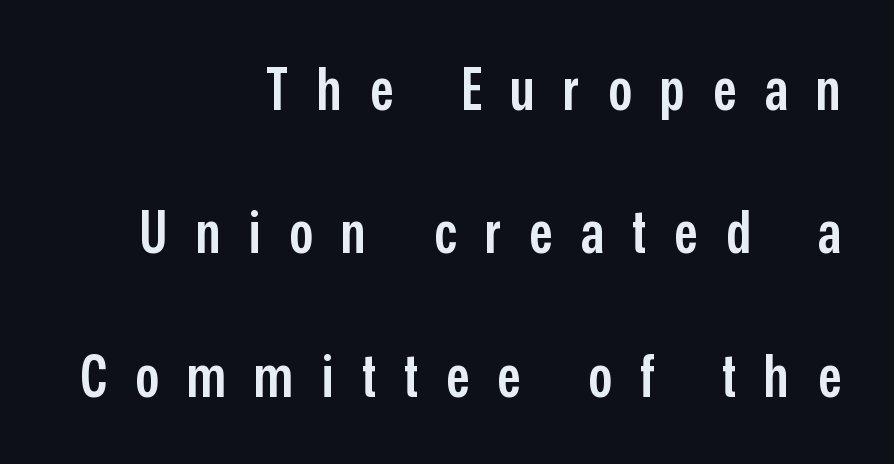
The image shows 59 px semibold, condensed sans-serif type, upright; set right-aligned, loose line spacing (2.43x), unusually wide letter spacing (+0.48 em), not underlined; low stroke contrast and a medium x-height.
